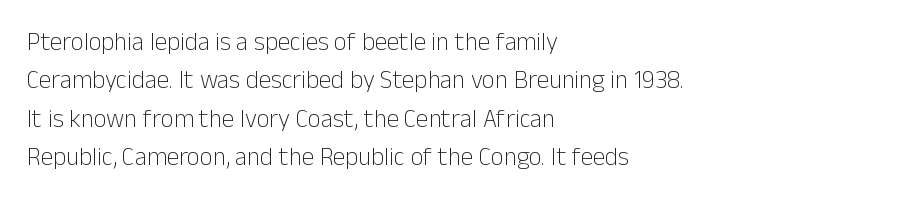
This sample uses an upright cut, with every glyph sitting square on the baseline. The string is rendered with underlining switched off. Tracking value appears to be zero — textbook default spacing. The lines in this sample share a left origin and differ only in where they stop. Vertical spacing — default.
